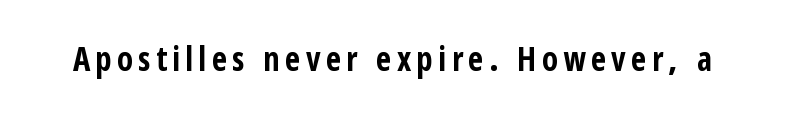
{"serif": "no", "italic": "no", "bold": "yes", "weight": "bold", "width": "condensed", "stroke_contrast": "low", "x_height": "medium", "monospaced": "no", "underline": "no", "glyph_px": 33}
